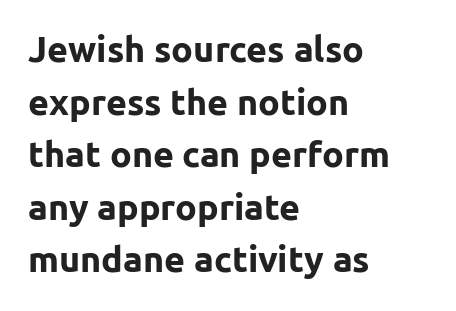
The image shows 36 px bold sans-serif type, upright; set left-aligned, normal line spacing (1.46x), normal letter spacing, not underlined; low stroke contrast and a medium x-height.
